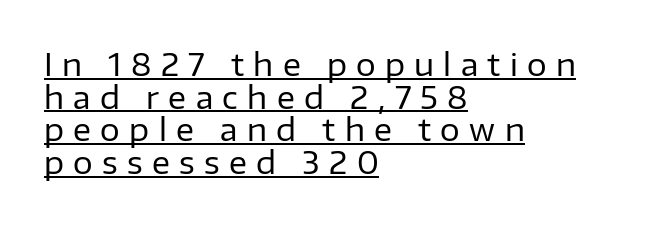
Each letter's strokes conclude bluntly, with no projecting serifs. Stems here are at most as thick as an everyday book face. The face used here is proportionally spaced, like ordinary book or web type. Caption: expanded tracking, letters set apart. Leftover space on each line is placed entirely after the last word.
